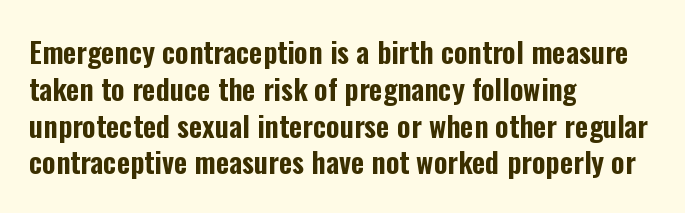
{"serif": "no", "italic": "no", "width": "condensed", "stroke_contrast": "low", "x_height": "medium", "monospaced": "no", "underline": "no", "align": "left", "line_spacing": "normal", "line_spacing_ratio": 1.27, "letter_spacing": "normal", "letter_spacing_em": 0.0, "glyph_px": 29}
